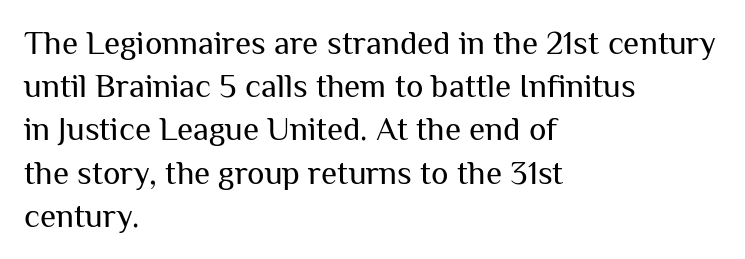
The letters carry no serifs — their stems end cleanly without finishing strokes. It's the straight-up-and-down kind of type. In terms of leading, this rendering sits right in the middle. Just letters on the line, the space beneath them empty.
